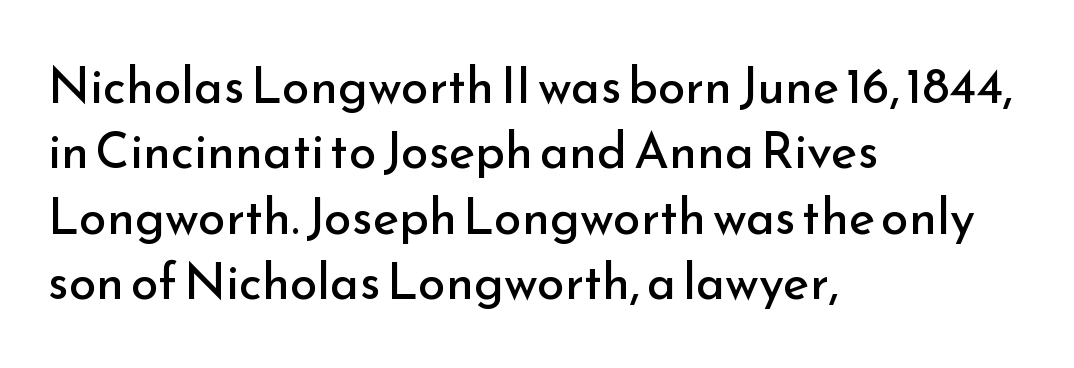
If you drew a ruler down the left edge, every line would touch it. A typesetter would call this proportional, since set widths differ per character. Type without underlining. The letters carry no serifs — their stems end cleanly without finishing strokes. Weight class: somewhere from thin through regular.
